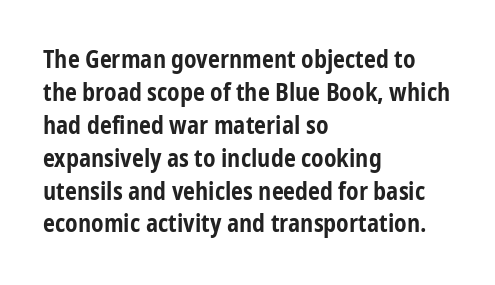
{"italic": "no", "bold": "yes", "underline": "no", "align": "left", "line_spacing": "normal", "line_spacing_ratio": 1.37, "letter_spacing": "normal", "letter_spacing_em": 0.0, "glyph_px": 24}
